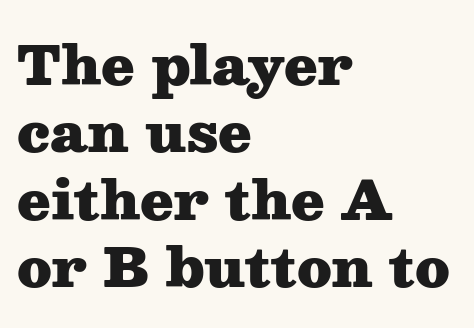
The letters advance in unequal steps, a hallmark of proportional type. Casual observation: everything's shoved over to the left. Successive baselines arrive at the customary interval. Unmarked baselines from the first word to the last.
